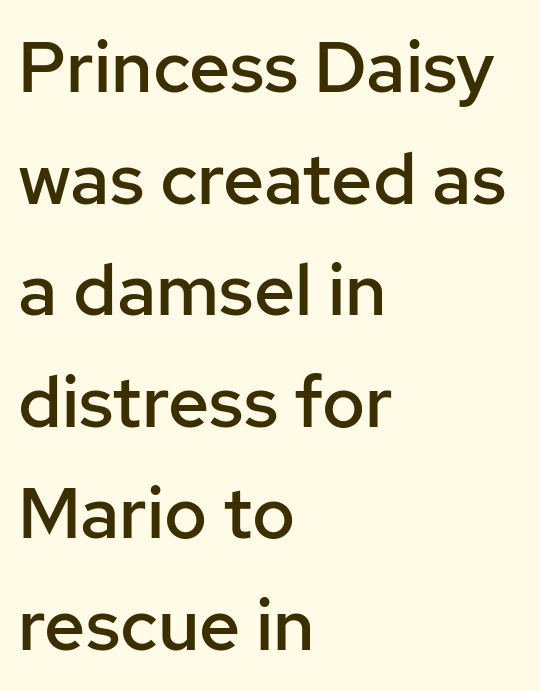
Q: Is the text bold? A: Semi-bold.
Q: Is the text italic (slanted)? A: No, it is upright.
Q: Is the typeface a serif or a sans-serif typeface? A: Sans-serif.
Q: Is the text underlined? A: No.
Q: How is the paragraph aligned? A: Left-aligned.
Q: Is the spacing between letters normal or unusually wide? A: Normal.
Q: Is the spacing between lines tight, normal or loose? A: Normal.
Q: Width (condensed, normal, or wide)? A: Normal.
Q: Stroke contrast? A: Low.
Q: x-height? A: Medium.
Q: Monospaced? A: No.
